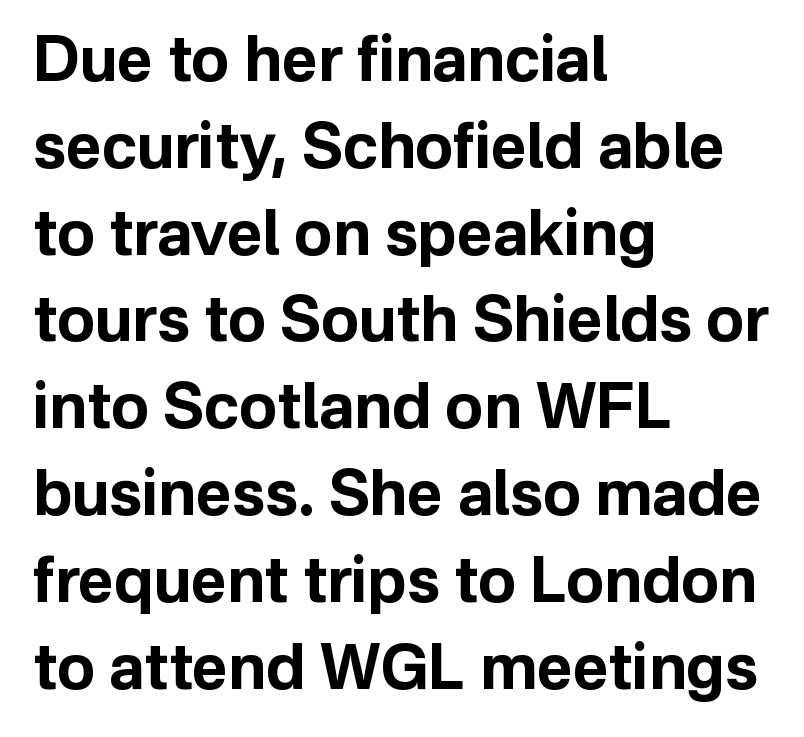
The image shows 62 px bold sans-serif type, upright; set left-aligned, normal line spacing (1.4x), normal letter spacing, not underlined; low stroke contrast and a medium x-height.
